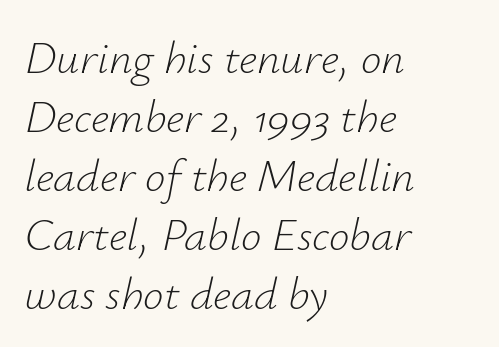
Q: Is the text bold? A: No.
Q: Is the text italic (slanted)? A: Yes, it leans right by about 12 degrees.
Q: Is the text underlined? A: No.
Q: How is the paragraph aligned? A: Left-aligned.
Q: Is the spacing between letters normal or unusually wide? A: Normal.
Q: Is the spacing between lines tight, normal or loose? A: Normal.
Q: Width (condensed, normal, or wide)? A: Normal.
Q: Stroke contrast? A: Low.
Q: x-height? A: Small.
Q: Monospaced? A: No.
